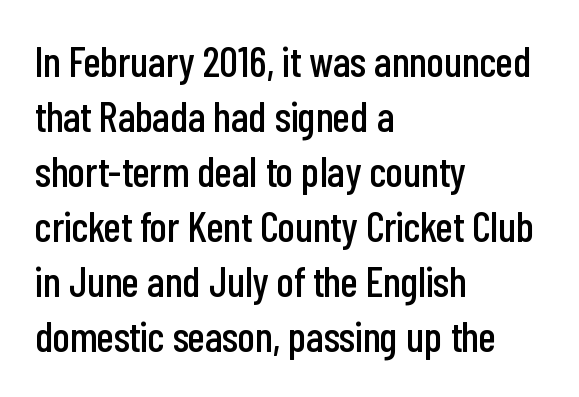
Examine the stroke ends and you'll find no serifs. The leading is moderate, giving the passage an even texture. A typesetter would mark this as roman, not italic. The tracking reads as untouched default to a designer's eye. In CSS terms this would be text-align: left. Looks like regular typesetting: each glyph gets only the width it needs.
